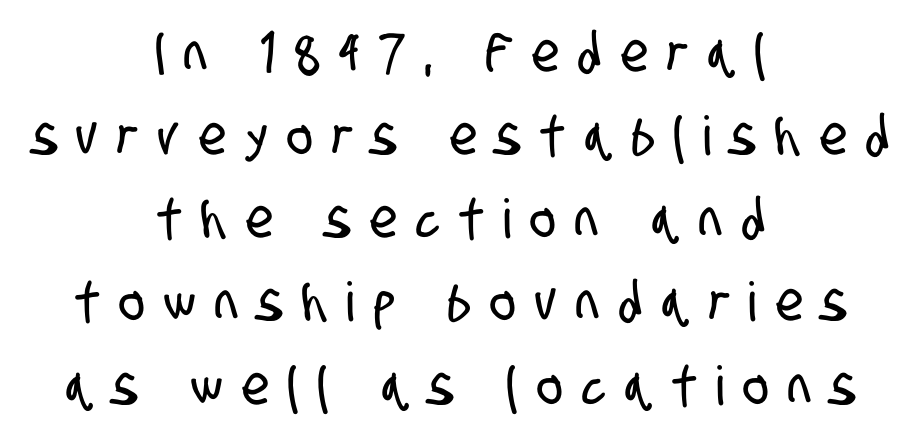
A typesetter would call this proportional, since set widths differ per character. Beneath every word, the page is bare. The face used here is a sans, in the tradition of grotesques and geometrics. The passage shown has open, widely tracked lettering throughout. Reading down the column, the eye jumps a familiar distance to each next line. Each line is balanced around a shared central axis.
